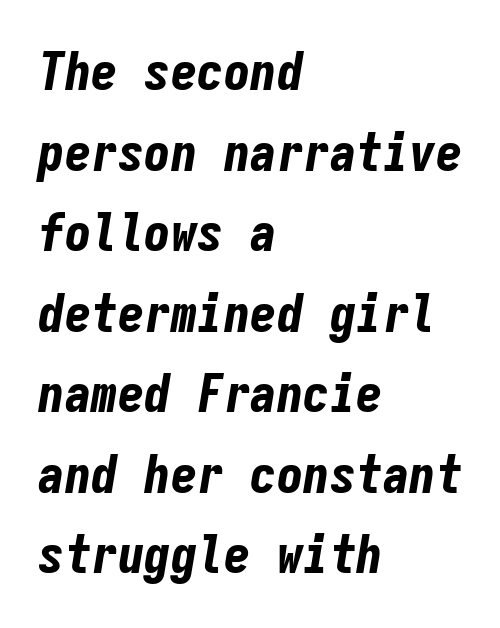
A typesetter would mark this as italic. Plenty of ink on the page — the face is bold. Summary of vertical rhythm: regular, with standard interline spacing. Think of a typewriter: that constant character pitch is what you see here.
